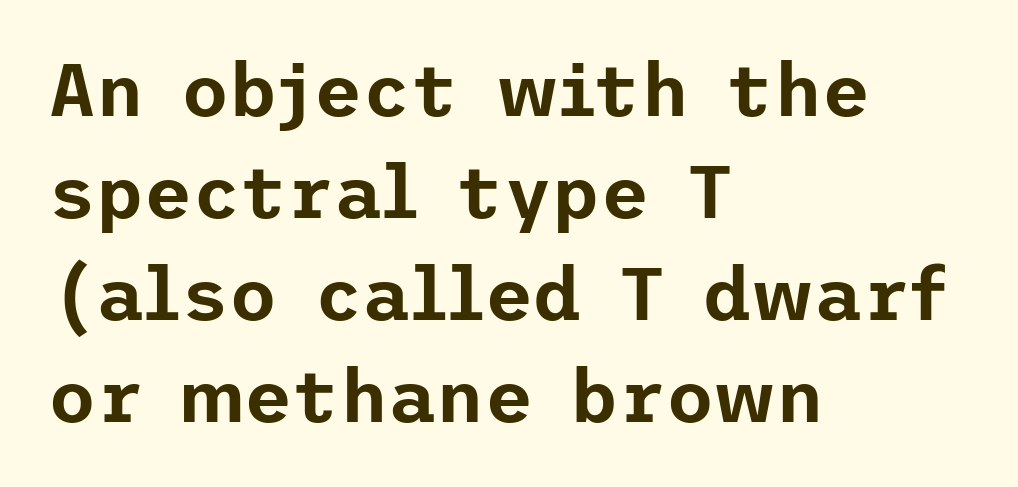
Q: Is the text italic (slanted)? A: No, it is upright.
Q: Is the typeface a serif or a sans-serif typeface? A: Sans-serif.
Q: Is the text underlined? A: No.
Q: How is the paragraph aligned? A: Left-aligned.
Q: Is the spacing between letters normal or unusually wide? A: Normal.
Q: Is the spacing between lines tight, normal or loose? A: Normal.
Q: Width (condensed, normal, or wide)? A: Normal.
Q: Stroke contrast? A: Low.
Q: x-height? A: Medium.
